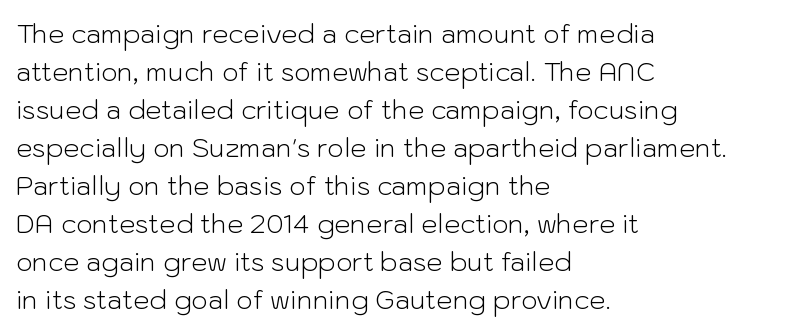
{"italic": "no", "bold": "no", "underline": "no", "align": "left", "line_spacing": "normal", "line_spacing_ratio": 1.46, "letter_spacing": "normal", "letter_spacing_em": 0.0, "glyph_px": 26}
